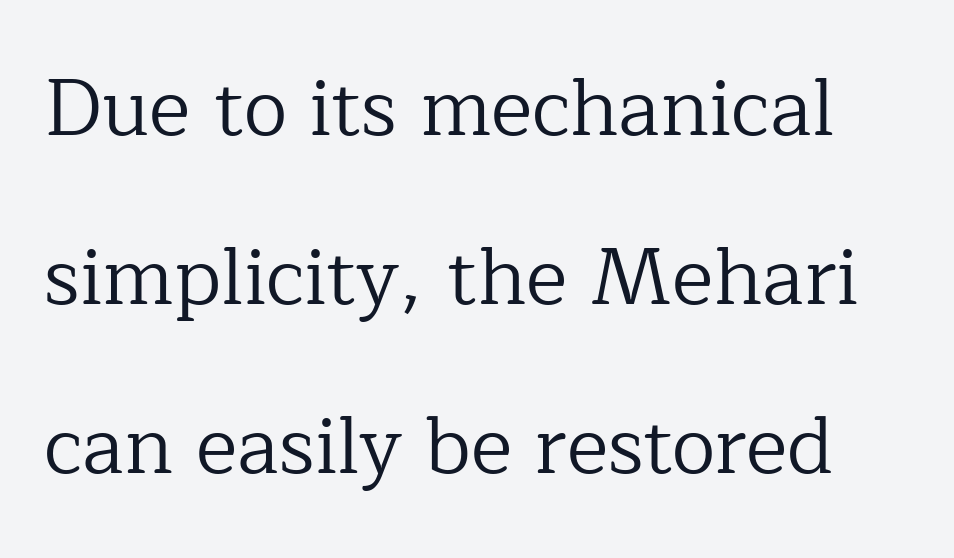
Q: Is the text bold? A: No.
Q: Is the text italic (slanted)? A: No, it is upright.
Q: Is the typeface a serif or a sans-serif typeface? A: Serif.
Q: Is the text underlined? A: No.
Q: Is the spacing between letters normal or unusually wide? A: Normal.
Q: Is the spacing between lines tight, normal or loose? A: Loose.
Q: Width (condensed, normal, or wide)? A: Normal.
Q: Stroke contrast? A: Low.
Q: x-height? A: Medium.
Q: Monospaced? A: No.
